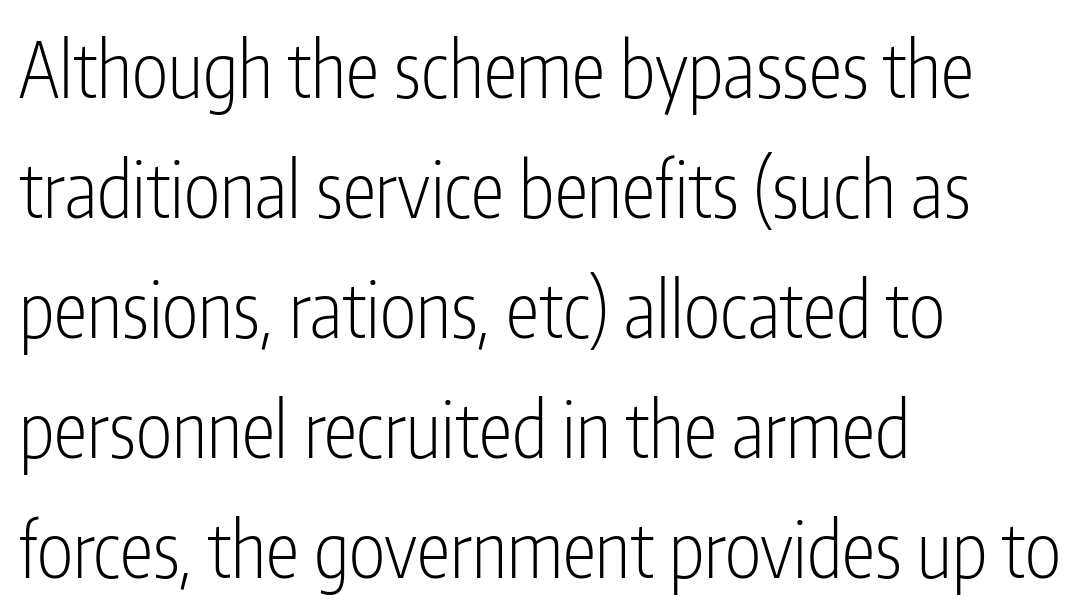
Q: Is the text bold? A: No.
Q: Is the text italic (slanted)? A: No, it is upright.
Q: Is the typeface a serif or a sans-serif typeface? A: Sans-serif.
Q: Is the text underlined? A: No.
Q: How is the paragraph aligned? A: Left-aligned.
Q: Is the spacing between letters normal or unusually wide? A: Normal.
Q: Is the spacing between lines tight, normal or loose? A: Normal.
Q: Width (condensed, normal, or wide)? A: Condensed.
Q: Stroke contrast? A: Low.
Q: x-height? A: Medium.
Q: Monospaced? A: No.
